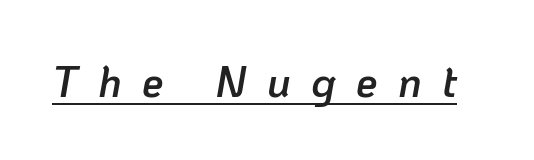
{"italic": "yes", "lean": "right", "slant_degrees": 10, "bold": "semi", "weight": "semibold", "width": "normal", "stroke_contrast": "low", "x_height": "medium", "monospaced": "no", "underline": "yes", "letter_spacing": "wide", "letter_spacing_em": 0.47, "glyph_px": 43}
